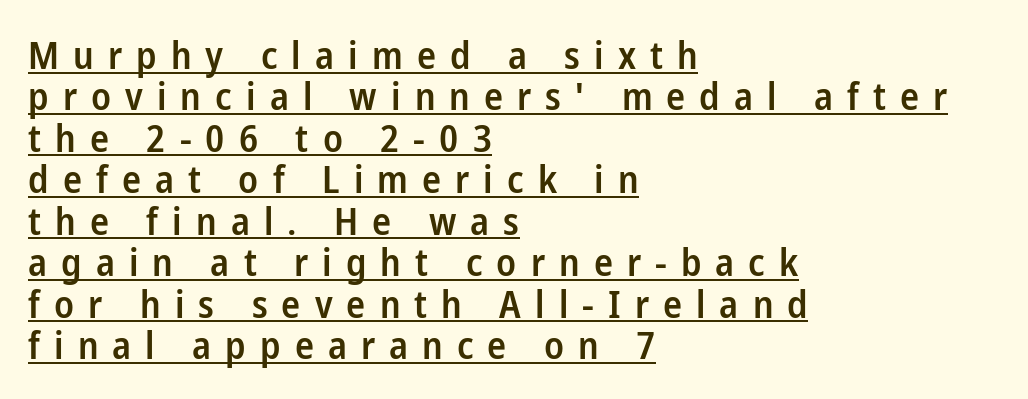
Q: Is the text bold? A: Semi-bold.
Q: Is the text italic (slanted)? A: No, it is upright.
Q: Is the typeface a serif or a sans-serif typeface? A: Sans-serif.
Q: Is the text underlined? A: Yes.
Q: How is the paragraph aligned? A: Left-aligned.
Q: Is the spacing between letters normal or unusually wide? A: Unusually wide.
Q: Is the spacing between lines tight, normal or loose? A: Tight.
Q: Width (condensed, normal, or wide)? A: Condensed.
Q: Stroke contrast? A: Low.
Q: x-height? A: Medium.
Q: Monospaced? A: No.
